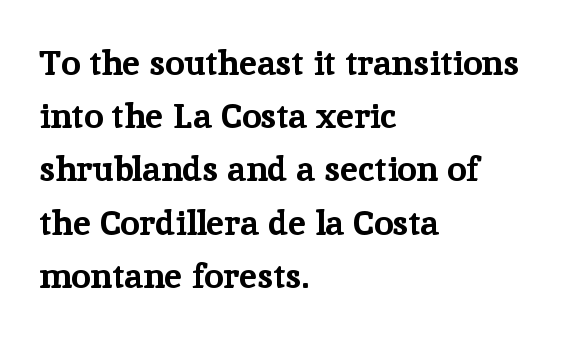
Plenty of ink on the page — the face is bold. In terms of letterspacing, this is plain default setting. Classification — serif. Underline: absent.
